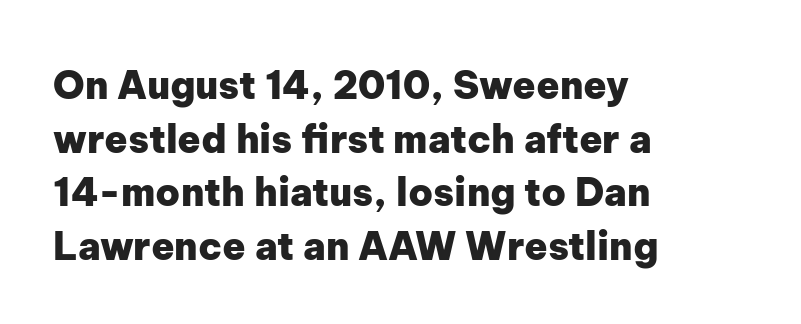
Q: Is the text bold? A: Yes.
Q: Is the text italic (slanted)? A: No, it is upright.
Q: Is the typeface a serif or a sans-serif typeface? A: Sans-serif.
Q: Is the text underlined? A: No.
Q: How is the paragraph aligned? A: Left-aligned.
Q: Is the spacing between letters normal or unusually wide? A: Normal.
Q: Is the spacing between lines tight, normal or loose? A: Normal.
Q: Width (condensed, normal, or wide)? A: Normal.
Q: Stroke contrast? A: Low.
Q: x-height? A: Medium.
Q: Monospaced? A: No.
